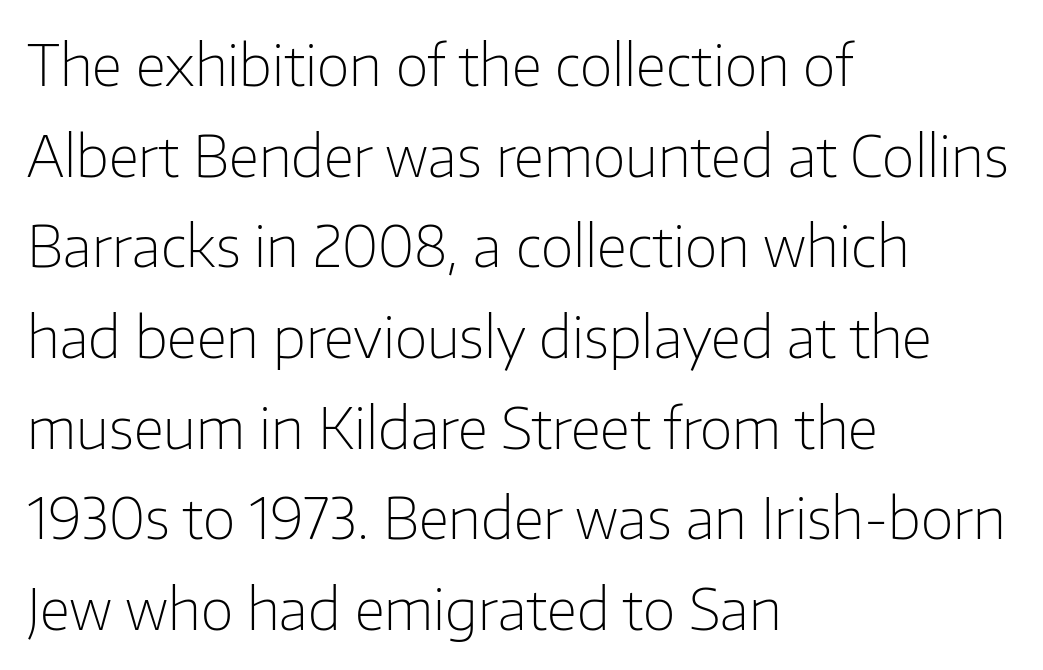
The image shows 57 px light sans-serif type, upright; set left-aligned, normal line spacing (1.59x), normal letter spacing, not underlined; low stroke contrast and a medium x-height.
